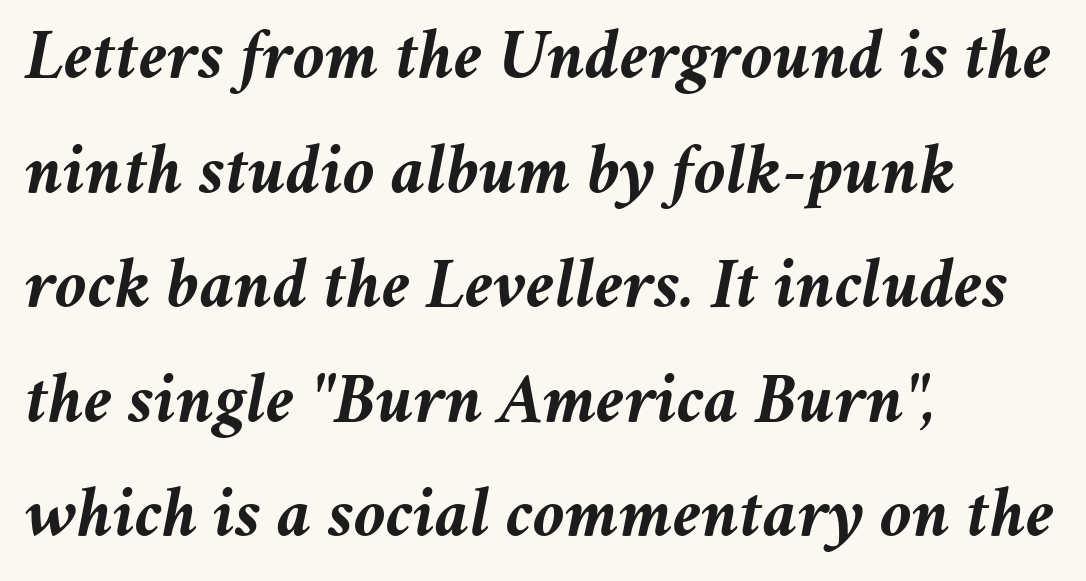
{"italic": "yes", "lean": "right", "slant_degrees": 11, "bold": "yes", "weight": "semibold", "width": "normal", "stroke_contrast": "medium", "x_height": "medium", "monospaced": "no", "underline": "no", "align": "left", "line_spacing": "normal", "line_spacing_ratio": 1.57, "letter_spacing": "normal", "letter_spacing_em": 0.0, "glyph_px": 73}
